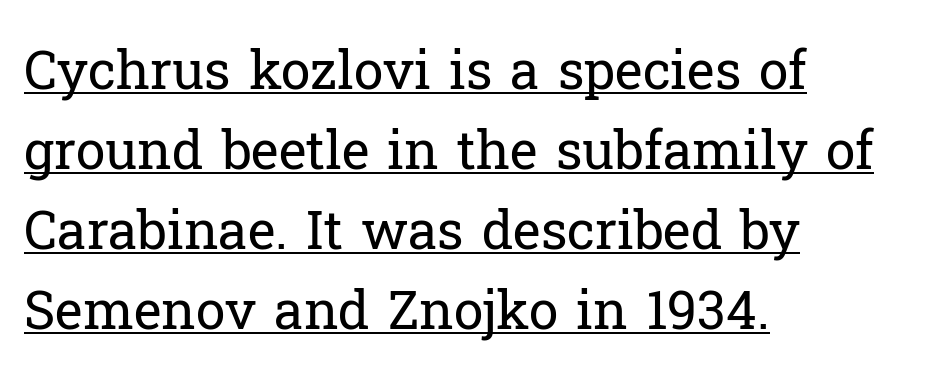
The rendering anchors every line to the left-hand side. These lines are rendered in a variable-pitch font. This sample carries an underscore along the baseline area. The line-height multiplier appears to be the usual default. This sample uses a serif face.
